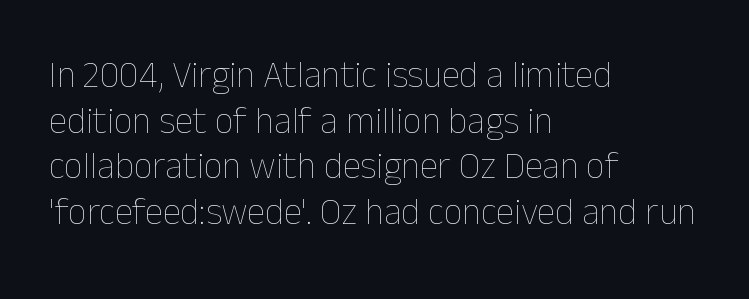
Q: Is the text bold? A: No.
Q: Is the text italic (slanted)? A: No, it is upright.
Q: Is the text underlined? A: No.
Q: How is the paragraph aligned? A: Left-aligned.
Q: Is the spacing between letters normal or unusually wide? A: Normal.
Q: Width (condensed, normal, or wide)? A: Normal.
Q: Stroke contrast? A: Low.
Q: x-height? A: Medium.
Q: Monospaced? A: No.
